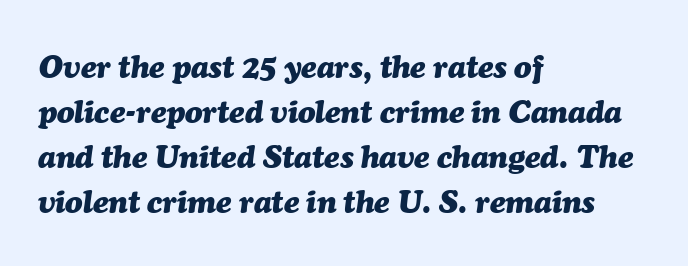
Compared with typical body copy, the letter spacing here is the same. The compositor pushed each line to the left boundary. No word sits above an underline. Baseline-to-baseline distance is the conventional proportion of letter height. Summary of weight: heavy, a full bold. This is oblique type, the kind used for emphasis or titles.
